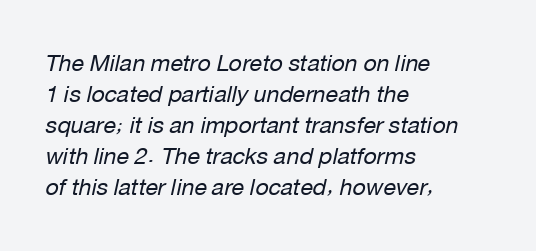
The image shows 23 px text type, italic (leaning right); set left-aligned, normal line spacing (1.35x), normal letter spacing, not underlined.
